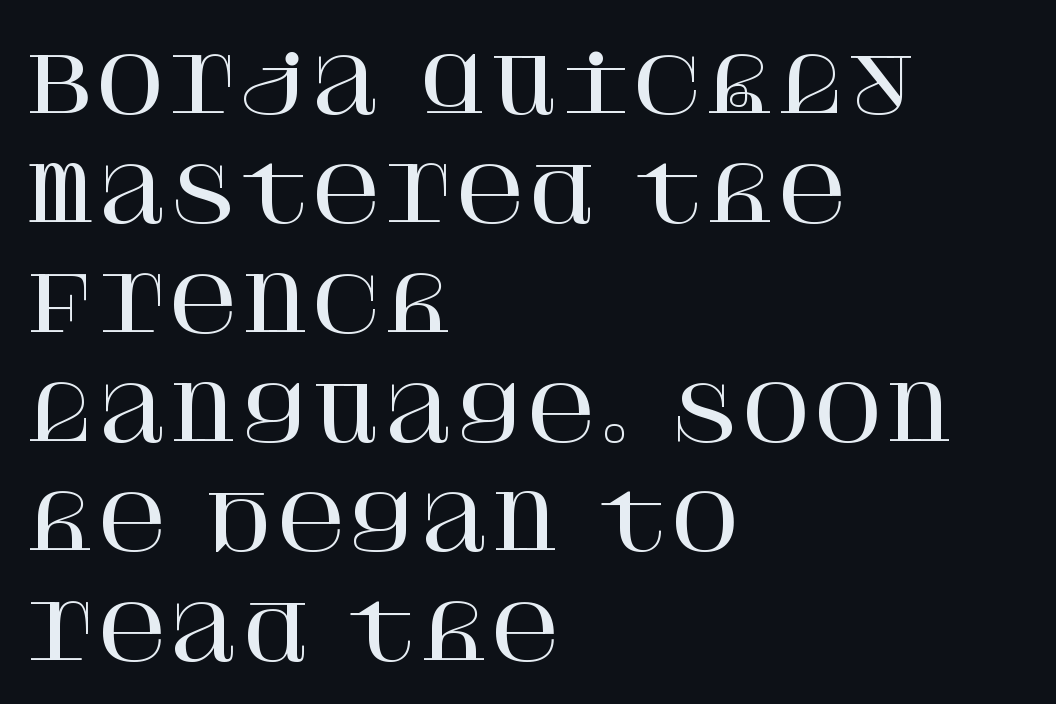
{"serif": "yes", "italic": "no", "width": "normal", "stroke_contrast": "high", "x_height": "large", "underline": "no", "align": "left", "line_spacing": "normal", "line_spacing_ratio": 1.42, "letter_spacing": "normal", "letter_spacing_em": 0.0, "glyph_px": 77}
